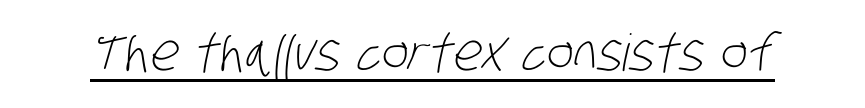
The image shows 51 px light, condensed sans-serif type; set normal letter spacing, underlined; low stroke contrast and a large x-height.
